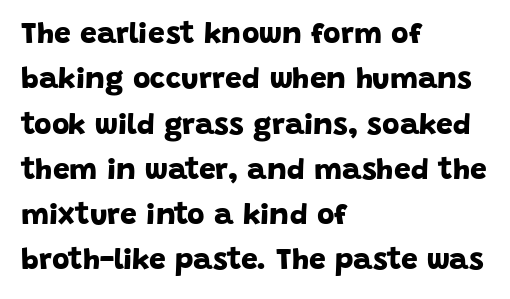
Does the copy run flush right? No — it runs flush left. The face used here is proportionally spaced, like ordinary book or web type. On the weight axis this lands at bold, roughly 700. Check under the words: just untouched page.
